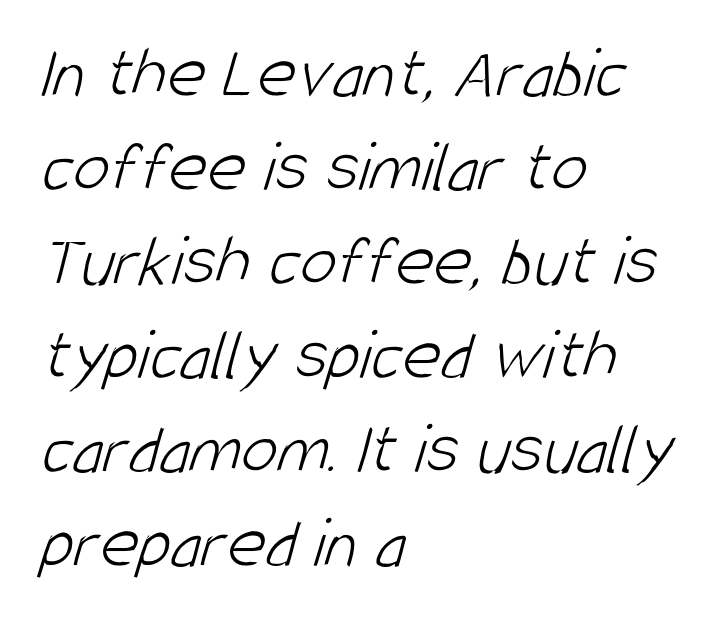
The image shows 74 px light, condensed sans-serif type; set left-aligned, normal line spacing (1.27x), normal letter spacing, not underlined; low stroke contrast and a large x-height.
